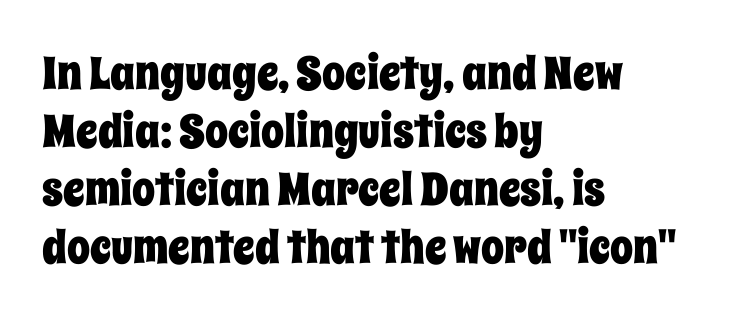
The image shows 46 px condensed type, upright; set left-aligned, normal line spacing (1.26x), normal letter spacing, not underlined; low stroke contrast and a large x-height.
